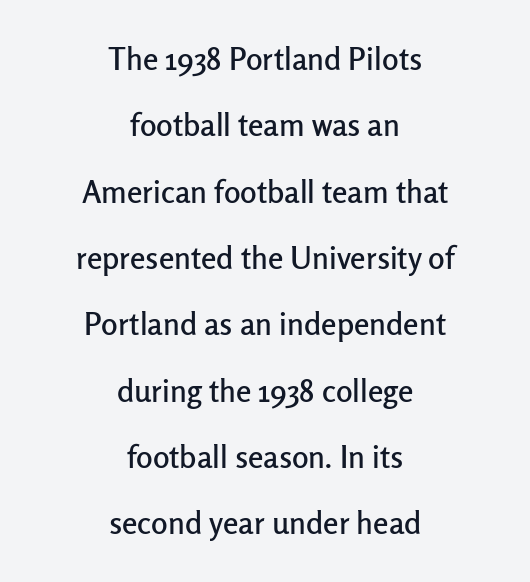
Q: Is the text italic (slanted)? A: No, it is upright.
Q: Is the typeface a serif or a sans-serif typeface? A: Sans-serif.
Q: Is the text underlined? A: No.
Q: How is the paragraph aligned? A: Centered.
Q: Is the spacing between letters normal or unusually wide? A: Normal.
Q: Is the spacing between lines tight, normal or loose? A: Loose.
Q: Width (condensed, normal, or wide)? A: Normal.
Q: Stroke contrast? A: Low.
Q: x-height? A: Medium.
Q: Monospaced? A: No.
